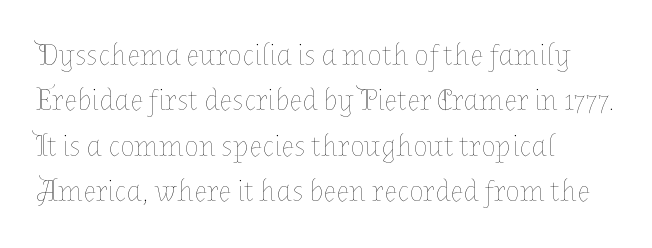
The image shows 30 px thin type, upright; set left-aligned, normal line spacing (1.51x), normal letter spacing, not underlined; low stroke contrast and a medium x-height.
